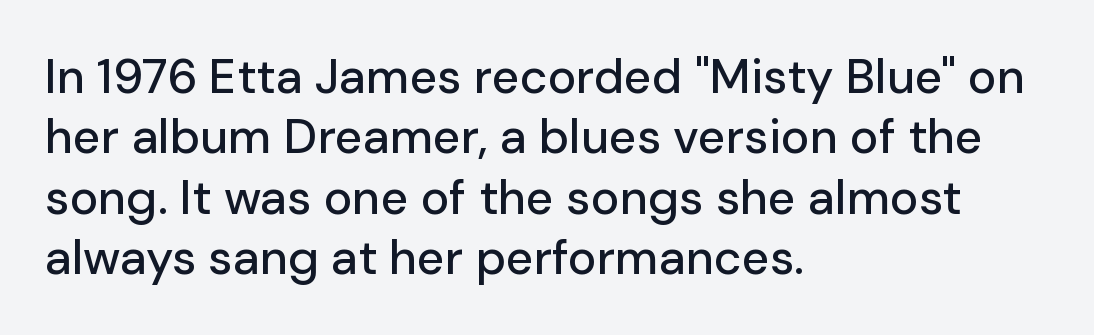
Q: Is the text italic (slanted)? A: No, it is upright.
Q: Is the typeface a serif or a sans-serif typeface? A: Sans-serif.
Q: Is the text underlined? A: No.
Q: How is the paragraph aligned? A: Left-aligned.
Q: Is the spacing between letters normal or unusually wide? A: Normal.
Q: Is the spacing between lines tight, normal or loose? A: Normal.
Q: Width (condensed, normal, or wide)? A: Normal.
Q: Stroke contrast? A: Low.
Q: x-height? A: Medium.
Q: Monospaced? A: No.
